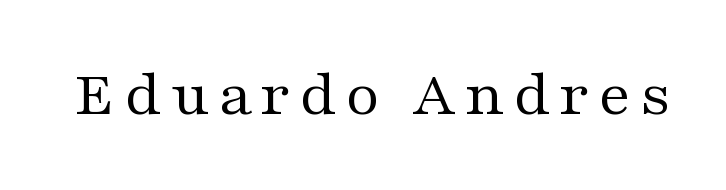
Is this a fixed-width face? No — the glyphs have proportional, varying widths. Weight: in the light-to-regular range. Each letter's strokes conclude with small projecting serifs. Underlining? Definitely not there. Characters remain perfectly vertical along every line.
